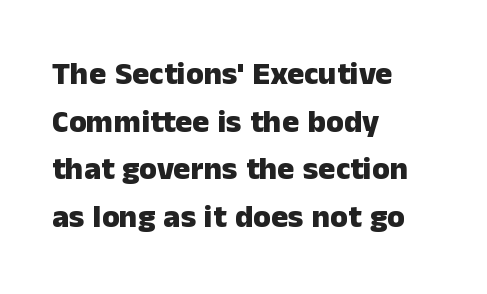
The image shows 32 px heavy sans-serif type, upright; set left-aligned, normal line spacing (1.49x), normal letter spacing, not underlined; low stroke contrast and a medium x-height.
